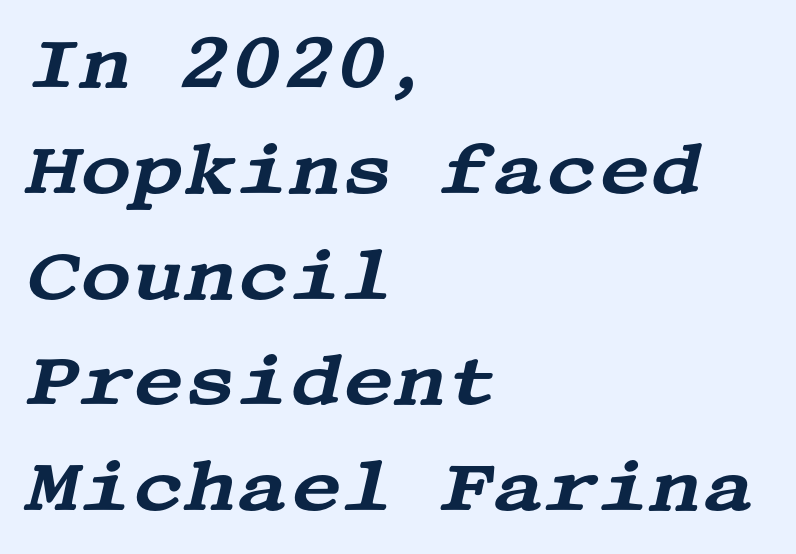
Q: Is the text italic (slanted)? A: Yes, it leans right by about 13 degrees.
Q: Is the typeface a serif or a sans-serif typeface? A: Serif.
Q: Is the text underlined? A: No.
Q: How is the paragraph aligned? A: Left-aligned.
Q: Is the spacing between letters normal or unusually wide? A: Normal.
Q: Is the spacing between lines tight, normal or loose? A: Normal.
Q: Width (condensed, normal, or wide)? A: Wide.
Q: Stroke contrast? A: Medium.
Q: x-height? A: Large.
